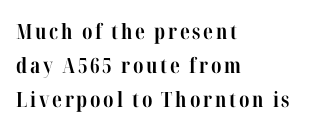
{"italic": "no", "bold": "yes", "underline": "no", "align": "left", "line_spacing": "normal", "line_spacing_ratio": 1.63, "glyph_px": 21}
